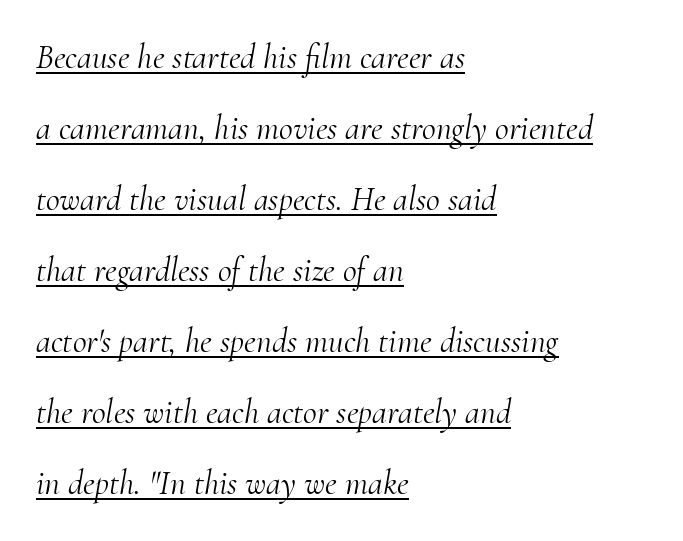
Q: Is the text bold? A: No.
Q: Is the text italic (slanted)? A: Yes, it leans right by about 10 degrees.
Q: Is the typeface a serif or a sans-serif typeface? A: Serif.
Q: Is the text underlined? A: Yes.
Q: How is the paragraph aligned? A: Left-aligned.
Q: Is the spacing between letters normal or unusually wide? A: Normal.
Q: Is the spacing between lines tight, normal or loose? A: Loose.
Q: Width (condensed, normal, or wide)? A: Normal.
Q: Stroke contrast? A: Medium.
Q: x-height? A: Small.
Q: Monospaced? A: No.
